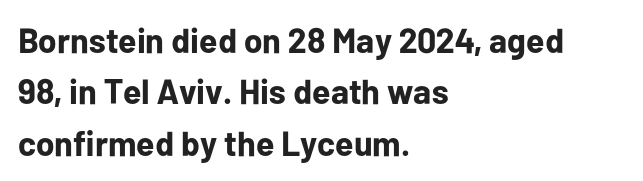
{"serif": "no", "italic": "no", "bold": "yes", "weight": "bold", "width": "normal", "stroke_contrast": "low", "x_height": "medium", "monospaced": "no", "underline": "no", "align": "left", "line_spacing": "normal", "line_spacing_ratio": 1.47, "letter_spacing": "normal", "letter_spacing_em": 0.0, "glyph_px": 35}
